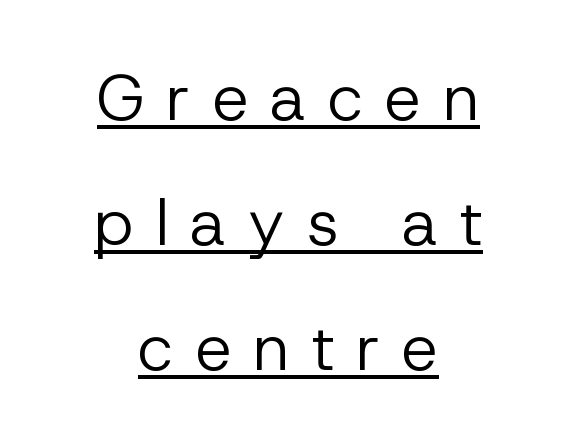
Q: Is the text bold? A: No.
Q: Is the text italic (slanted)? A: No, it is upright.
Q: Is the typeface a serif or a sans-serif typeface? A: Sans-serif.
Q: Is the text underlined? A: Yes.
Q: How is the paragraph aligned? A: Centered.
Q: Is the spacing between letters normal or unusually wide? A: Unusually wide.
Q: Is the spacing between lines tight, normal or loose? A: Loose.
Q: Width (condensed, normal, or wide)? A: Normal.
Q: Stroke contrast? A: Low.
Q: x-height? A: Medium.
Q: Monospaced? A: No.
